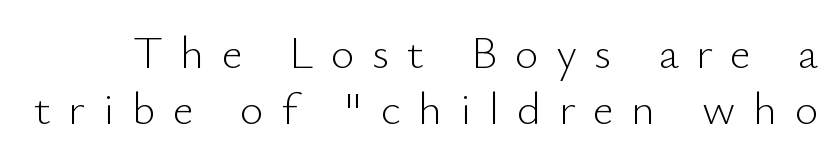
The line texture is sparse and dotted thanks to wide tracking. The zone under the glyphs is completely vacant. Grotesque or geometric, the face here clearly has no serifs. The specimen reads as upright at a glance. Note the varied advance widths — an 'i' is clearly narrower than an 'm'. No heavy texture on the line: the type isn't bold.
